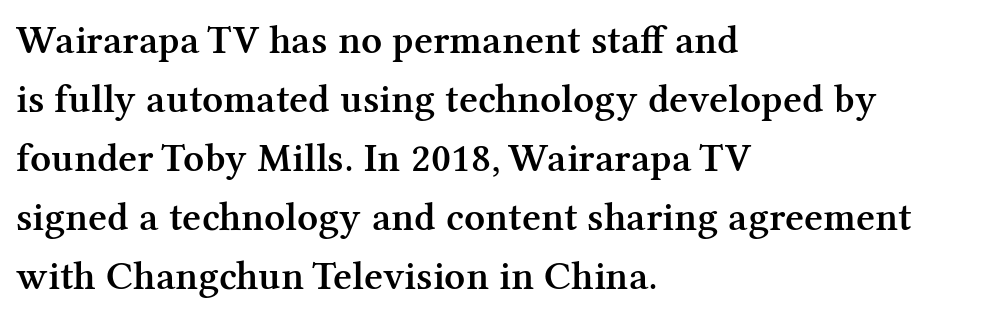
Glyph-to-glyph distance matches everyday printed text. The rendering uses a semibold face; strokes are thickened but not to full bold. Reading down the block, your eye returns to a fixed left position each line. Evenly set lines give the paragraph a standard silhouette. Character widths vary here, with narrow letters taking less room than wide ones. Unlike a clean sans, this face finishes its strokes with serifs.
